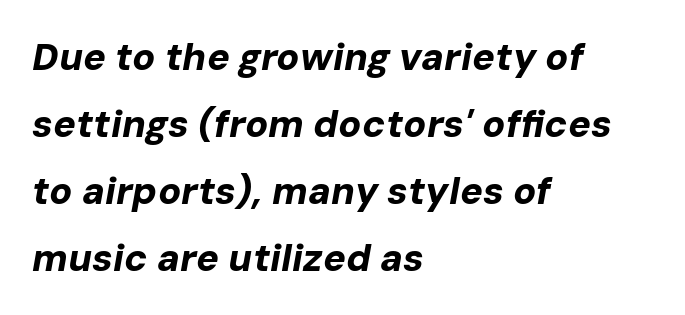
Q: Is the text bold? A: Yes.
Q: Is the text italic (slanted)? A: Yes, it leans right by about 10 degrees.
Q: Is the text underlined? A: No.
Q: How is the paragraph aligned? A: Left-aligned.
Q: Is the spacing between letters normal or unusually wide? A: Normal.
Q: Width (condensed, normal, or wide)? A: Normal.
Q: Stroke contrast? A: Low.
Q: x-height? A: Medium.
Q: Monospaced? A: No.
